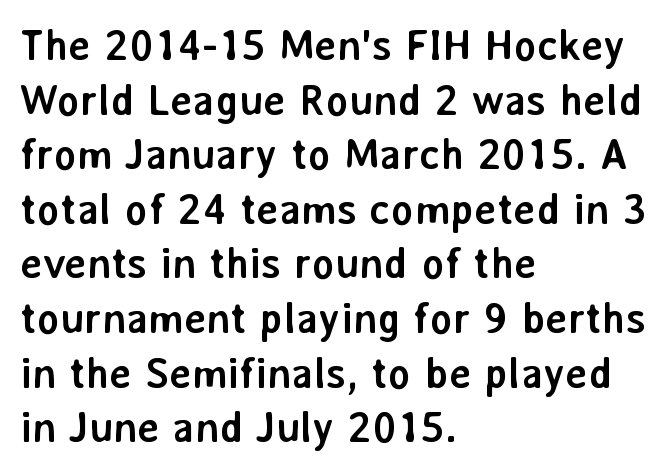
Q: Is the text bold? A: Yes.
Q: Is the text italic (slanted)? A: No, it is upright.
Q: Is the typeface a serif or a sans-serif typeface? A: Sans-serif.
Q: Is the text underlined? A: No.
Q: How is the paragraph aligned? A: Left-aligned.
Q: Is the spacing between letters normal or unusually wide? A: Normal.
Q: Is the spacing between lines tight, normal or loose? A: Normal.
Q: Width (condensed, normal, or wide)? A: Normal.
Q: Stroke contrast? A: Low.
Q: x-height? A: Medium.
Q: Monospaced? A: No.
